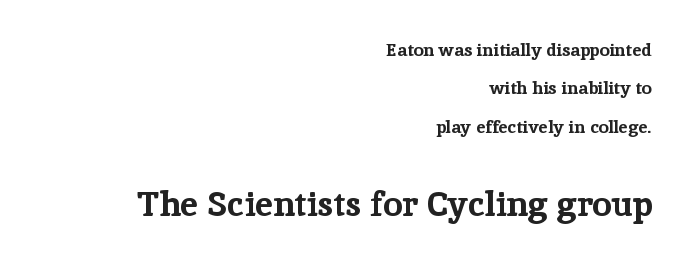
Serif or sans? Serif — the stroke terminals have little feet. Vertically, the passage feels expansive, rows floating well apart. Honestly, the letter spacing is just normal — you wouldn't notice it. The following chunk of copy outweighs the initial chunk in type size. Here the designer chose a conventional face with non-uniform glyph widths. The string is rendered with underlining switched off.
